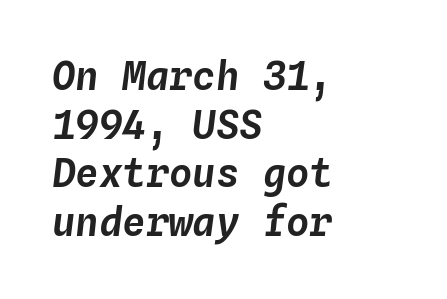
Q: Is the text italic (slanted)? A: Yes, it leans right by about 4 degrees.
Q: Is the text underlined? A: No.
Q: How is the paragraph aligned? A: Left-aligned.
Q: Is the spacing between letters normal or unusually wide? A: Normal.
Q: Is the spacing between lines tight, normal or loose? A: Normal.
Q: Width (condensed, normal, or wide)? A: Normal.
Q: Stroke contrast? A: Low.
Q: x-height? A: Medium.
Q: Monospaced? A: Yes.
